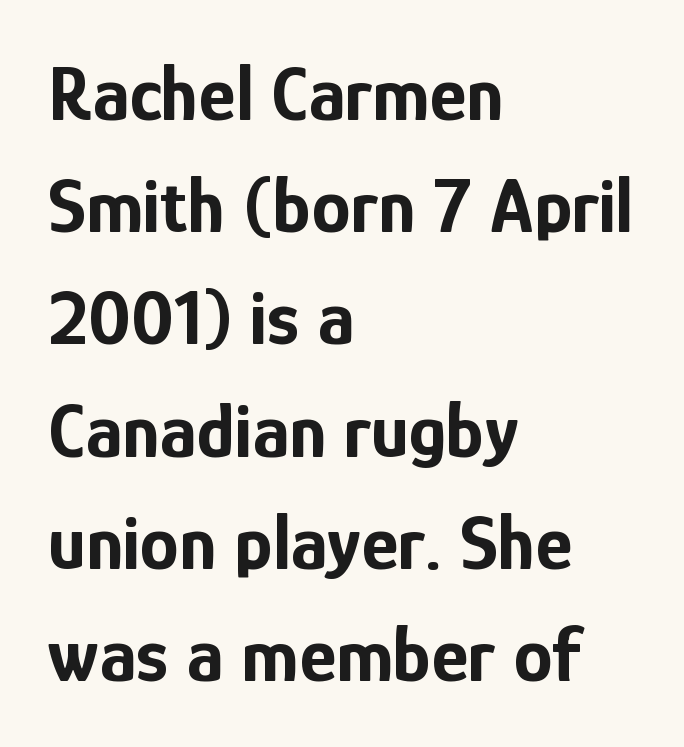
{"serif": "no", "italic": "no", "bold": "yes", "weight": "bold", "width": "condensed", "stroke_contrast": "low", "x_height": "medium", "monospaced": "no", "underline": "no", "align": "left", "line_spacing": "normal", "line_spacing_ratio": 1.42, "letter_spacing": "normal", "letter_spacing_em": 0.0, "glyph_px": 79}
